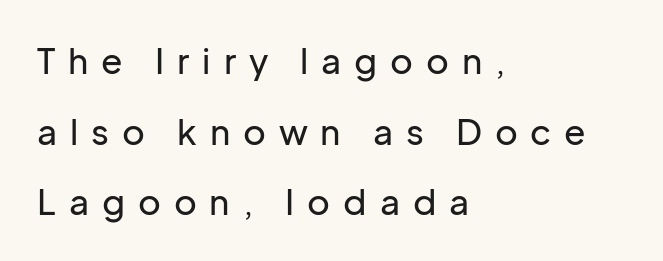
The image shows 35 px sans-serif type, upright; set left-aligned, loose line spacing (2.02x), unusually wide letter spacing (+0.37 em), not underlined; low stroke contrast and a medium x-height.
